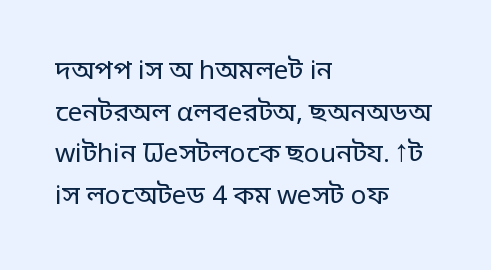
Rule under the text: the space is simply empty. One-word summary of the alignment: left. Stroke thickness stays within the range of a standard reading face or lighter. Rows of type keep a routine distance in the vertical direction. Ascenders rise straight up at ninety degrees. The tracking reads as untouched default to a designer's eye.
